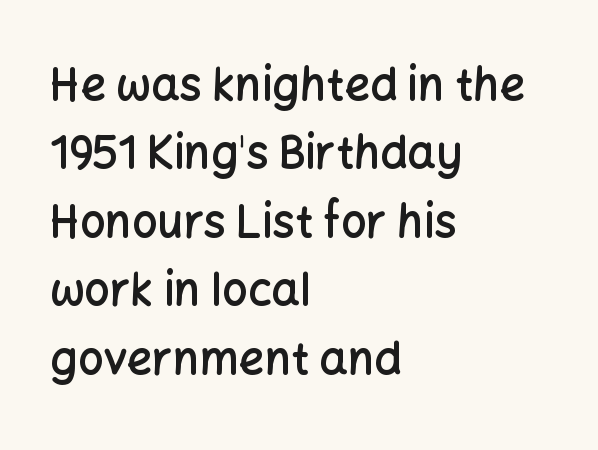
Q: Is the text bold? A: Semi-bold.
Q: Is the text italic (slanted)? A: No, it is upright.
Q: Is the typeface a serif or a sans-serif typeface? A: Sans-serif.
Q: Is the text underlined? A: No.
Q: How is the paragraph aligned? A: Left-aligned.
Q: Is the spacing between letters normal or unusually wide? A: Normal.
Q: Is the spacing between lines tight, normal or loose? A: Normal.
Q: Width (condensed, normal, or wide)? A: Normal.
Q: Stroke contrast? A: Low.
Q: x-height? A: Medium.
Q: Monospaced? A: No.
